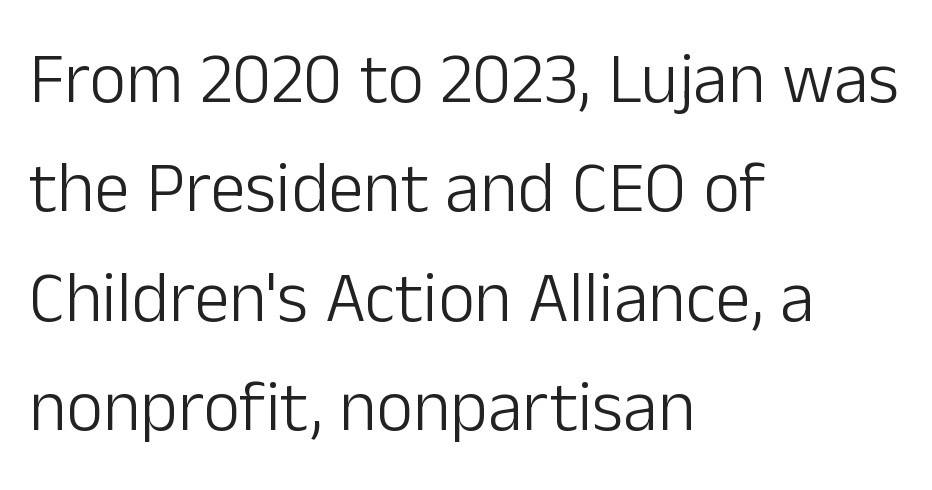
The image shows 71 px light sans-serif type, upright; set left-aligned, normal line spacing (1.54x), normal letter spacing, not underlined; low stroke contrast and a medium x-height.
